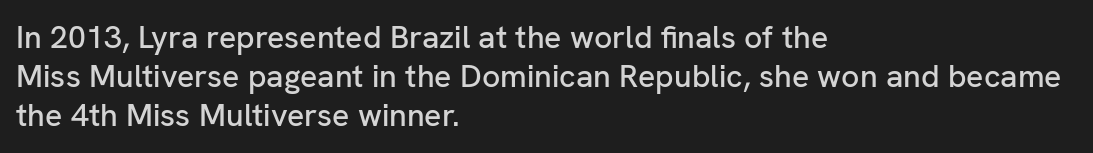
The passage shown is typed in a proportional face where columns would drift. Italic: no, the glyphs are upright roman. Lines of text with bare space underneath. Compared with a centered layout, this one pins lines to the left instead. Nothing sits at the stroke ends, so this counts as sans-serif. The rendering keeps characters at their native spacing.
